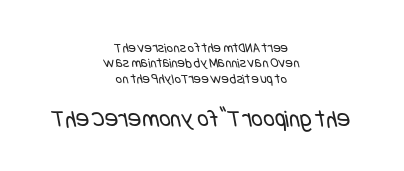
Compared with a flush-left layout, this one balances lines on the center instead. Has an underline been added? It has not. The line texture is even and compact thanks to regular tracking. The typesetting does not lean heavy: it is not bold. Successive baselines arrive quickly, one right under another. A student would notice the bottom passage is typeset larger than what precedes it.
